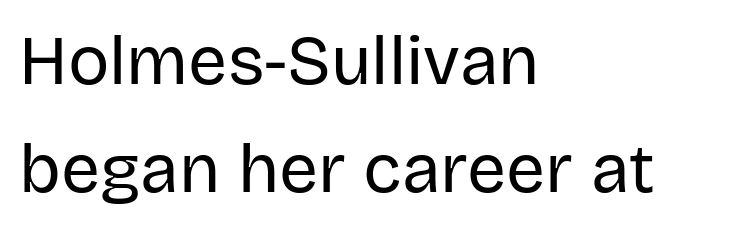
Interline gaps are of average width in this sample. These lines are set flush left with a ragged right edge. Inter-character spacing is left at the font's built-in metrics. The lettering holds an erect, upright posture throughout. The passage shown is typed in a proportional face where columns would drift.
